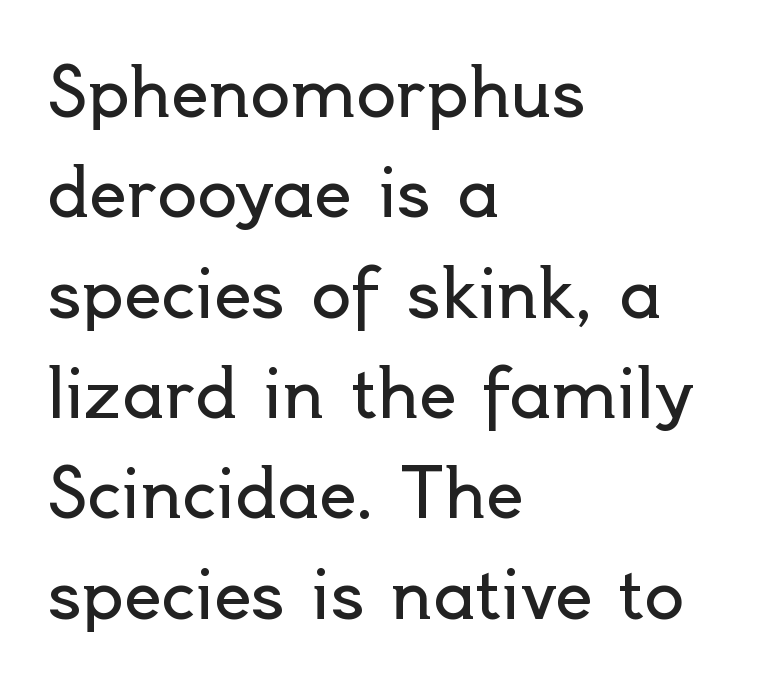
The image shows 66 px regular-weight sans-serif type, upright; set left-aligned, normal line spacing (1.52x), normal letter spacing, not underlined; a small x-height.
